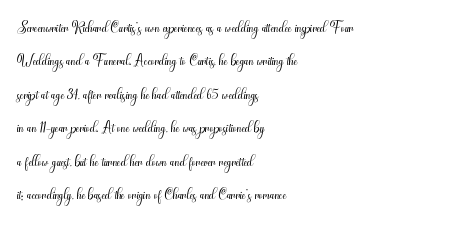
Summary of vertical rhythm: regular, with standard interline spacing. No extra ink here — the face is not bold. Horizontal alignment here is leftward, the default for most running prose.
